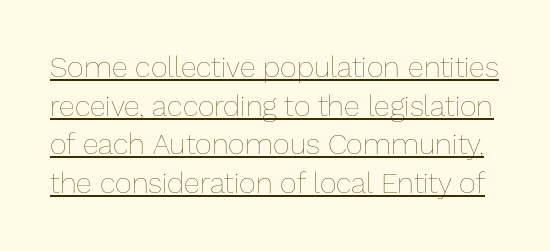
The image shows 29 px thin type, upright; set normal line spacing (1.33x), normal letter spacing, underlined; low stroke contrast and a medium x-height.
